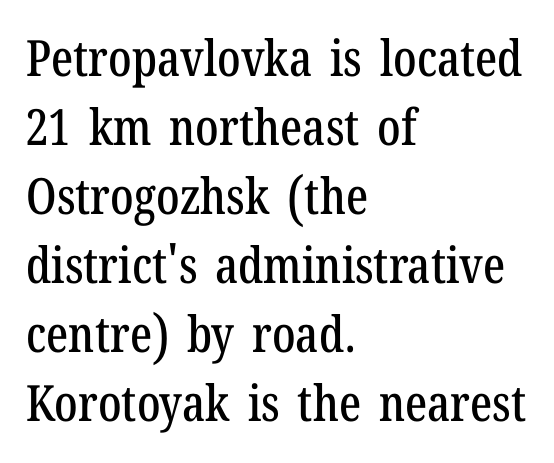
The image shows 50 px condensed serif type, upright; set left-aligned, normal line spacing (1.38x), normal letter spacing, not underlined; low stroke contrast and a medium x-height.
